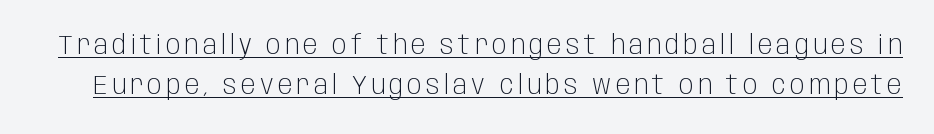
The characters are drawn with everyday or finer stroke widths. It's the straight-up-and-down kind of type. These lines sit exactly where default settings would place them. The rendering uses the underline text-decoration.
